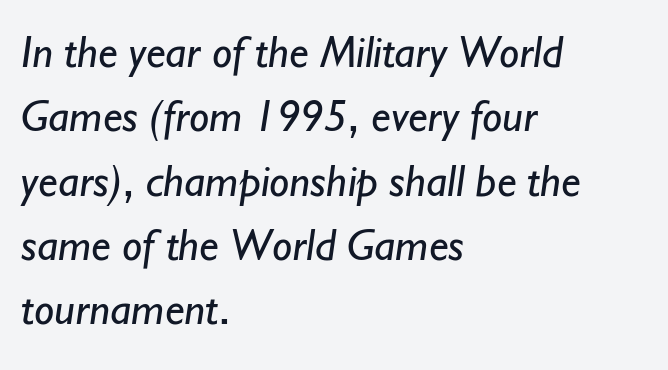
Serif or sans? Sans — the stroke terminals are bare. Is the type heavy? It reads as light-to-regular instead. What stands out about the letter spacing? Nothing — it is the standard amount. The line-height multiplier appears to be the usual default.
